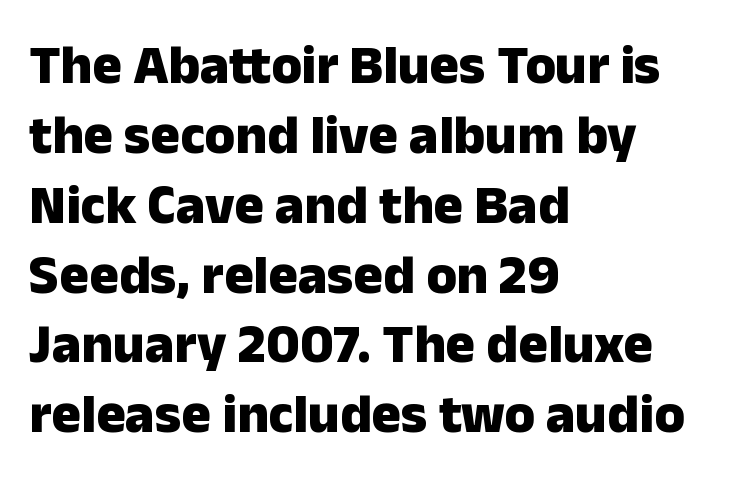
{"serif": "no", "italic": "no", "bold": "yes", "weight": "heavy", "width": "normal", "stroke_contrast": "low", "x_height": "medium", "monospaced": "no", "underline": "no", "align": "left", "line_spacing": "normal", "line_spacing_ratio": 1.27, "letter_spacing": "normal", "letter_spacing_em": 0.0, "glyph_px": 55}
